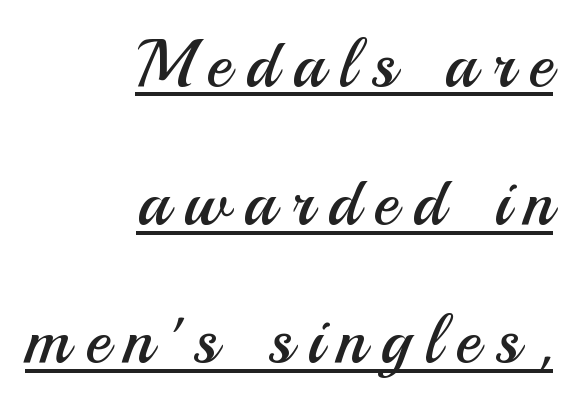
{"serif": "no", "bold": "no", "weight": "regular", "width": "normal", "stroke_contrast": "medium", "x_height": "small", "monospaced": "no", "underline": "yes", "align": "right", "line_spacing": "loose", "line_spacing_ratio": 2.06, "letter_spacing": "wide", "letter_spacing_em": 0.22, "glyph_px": 67}
